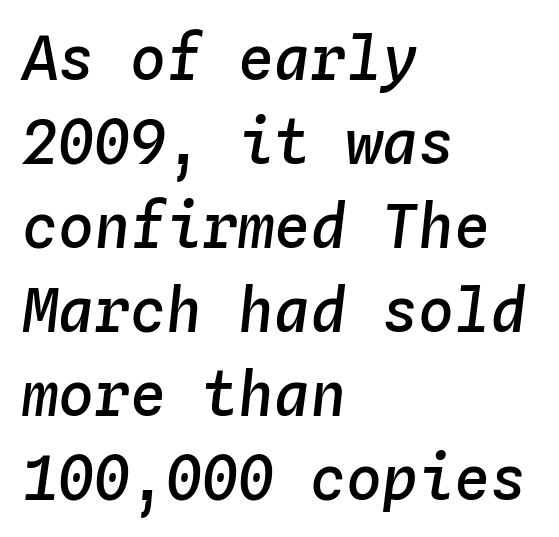
Q: Is the text bold? A: Semi-bold.
Q: Is the text italic (slanted)? A: Yes, it leans right by about 4 degrees.
Q: Is the text underlined? A: No.
Q: How is the paragraph aligned? A: Left-aligned.
Q: Is the spacing between letters normal or unusually wide? A: Normal.
Q: Is the spacing between lines tight, normal or loose? A: Normal.
Q: Width (condensed, normal, or wide)? A: Normal.
Q: Stroke contrast? A: Low.
Q: x-height? A: Medium.
Q: Monospaced? A: Yes.
